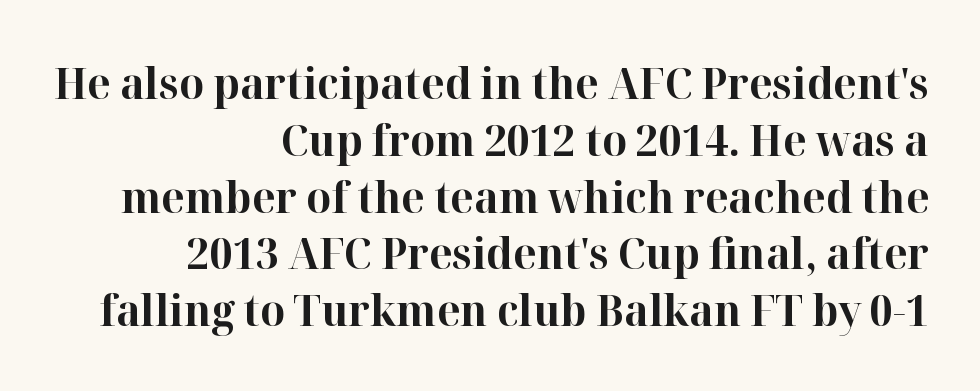
{"serif": "yes", "italic": "no", "bold": "yes", "weight": "bold", "width": "normal", "stroke_contrast": "high", "x_height": "medium", "monospaced": "no", "underline": "no", "align": "right", "line_spacing": "normal", "line_spacing_ratio": 1.29, "letter_spacing": "normal", "letter_spacing_em": 0.0, "glyph_px": 44}
